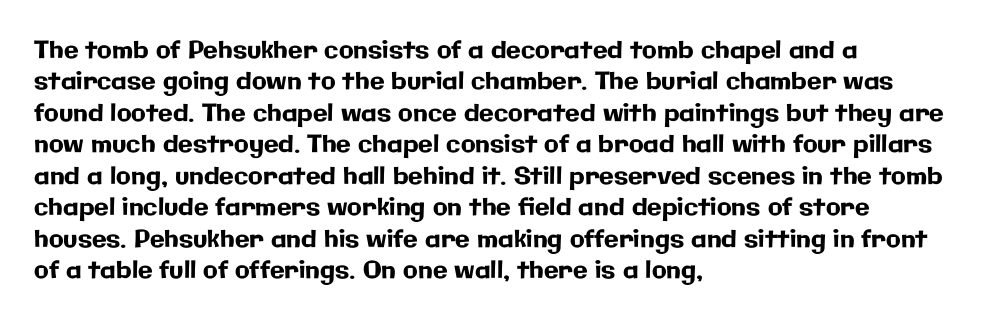
Here the glyphs are tracked normally, forming tight word shapes. Type without underlining. A roman cut, with each character standing at attention. A classic flush-left, rag-right setting is used for this passage.
